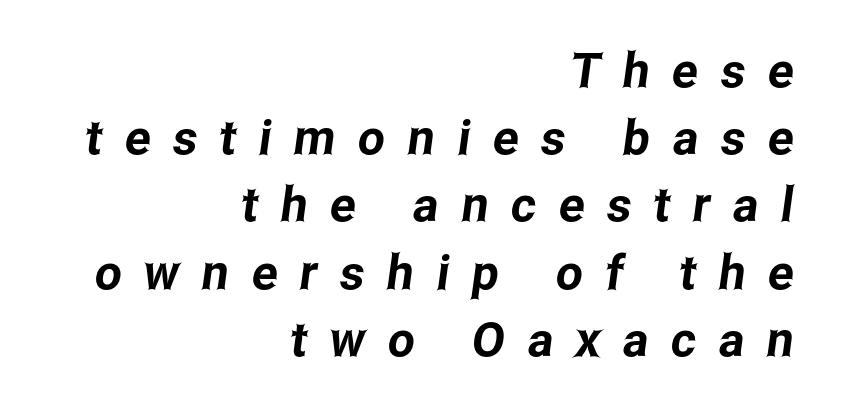
If you drew a ruler down the right edge, every line would touch it. A typesetter would call this proportional, since set widths differ per character. Type style note: lacks serifs. Each word looks stretched out because of the extra space between its letters. Underlining? Definitely not there. Baseline-to-baseline distance is the conventional proportion of letter height.
